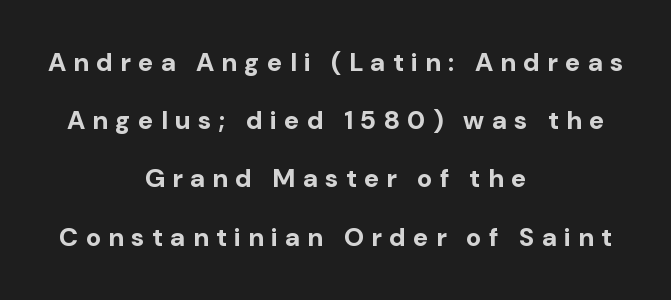
{"italic": "no", "bold": "yes", "underline": "no", "align": "center", "line_spacing": "loose", "line_spacing_ratio": 2.24, "letter_spacing": "wide", "letter_spacing_em": 0.28, "glyph_px": 26}
